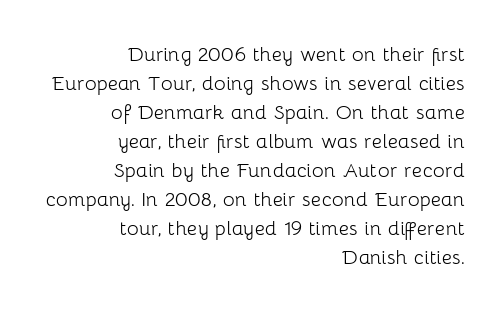
The image shows 25 px text type, upright; set right-aligned, line spacing 1.16x, normal letter spacing, not underlined.
